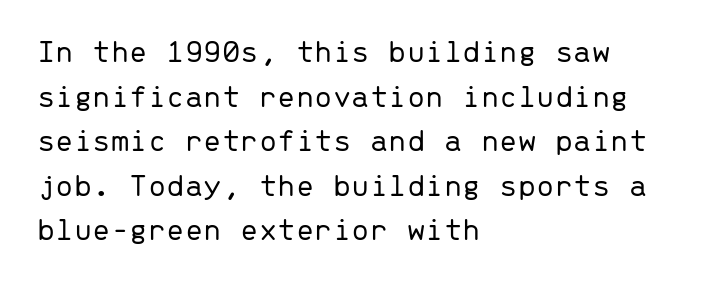
{"serif": "no", "italic": "no", "bold": "no", "weight": "light", "width": "normal", "stroke_contrast": "low", "x_height": "medium", "monospaced": "yes", "underline": "no", "align": "left", "line_spacing": "normal", "line_spacing_ratio": 1.35, "letter_spacing": "normal", "letter_spacing_em": 0.0, "glyph_px": 33}
